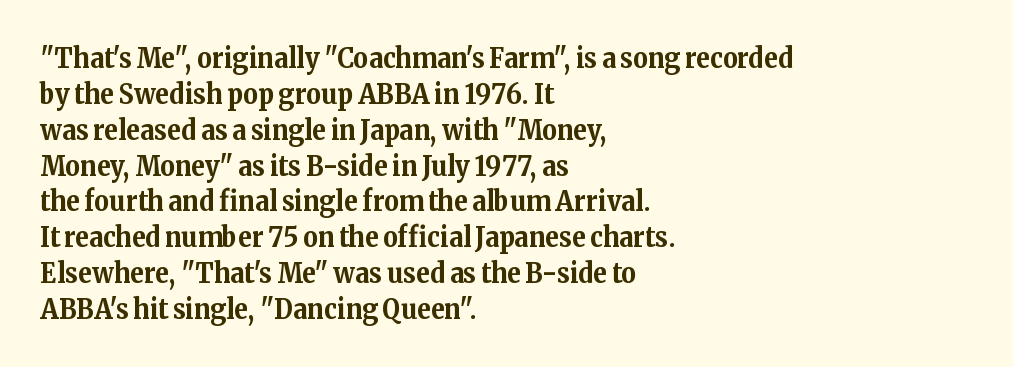
The rows are spaced the way most documents space them. Classification — serif. The face used here is proportionally spaced, like ordinary book or web type. Nobody touched the tracking dial on this one. Ascenders rise straight up at ninety degrees. Each line starts at the same left margin while the right side varies.
